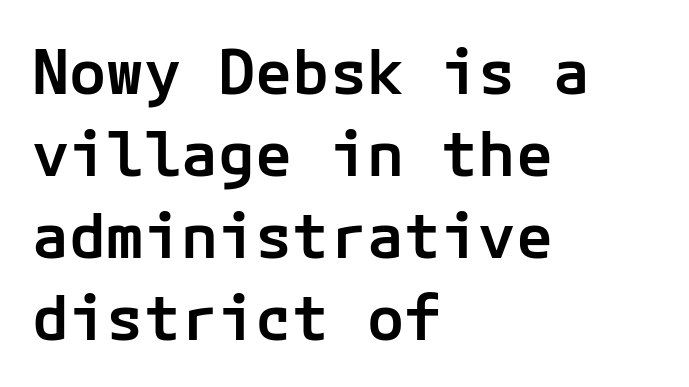
The image shows 62 px semibold sans-serif type, upright; set left-aligned, normal line spacing (1.32x), normal letter spacing, not underlined; low stroke contrast and a medium x-height.
